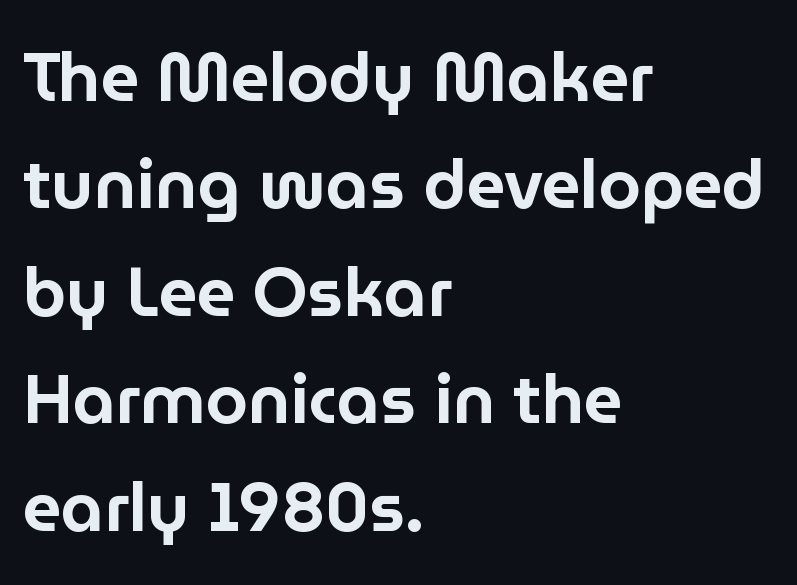
{"serif": "no", "italic": "no", "width": "normal", "stroke_contrast": "low", "x_height": "medium", "monospaced": "no", "underline": "no", "align": "left", "line_spacing": "normal", "line_spacing_ratio": 1.58, "letter_spacing": "normal", "letter_spacing_em": 0.0, "glyph_px": 68}
